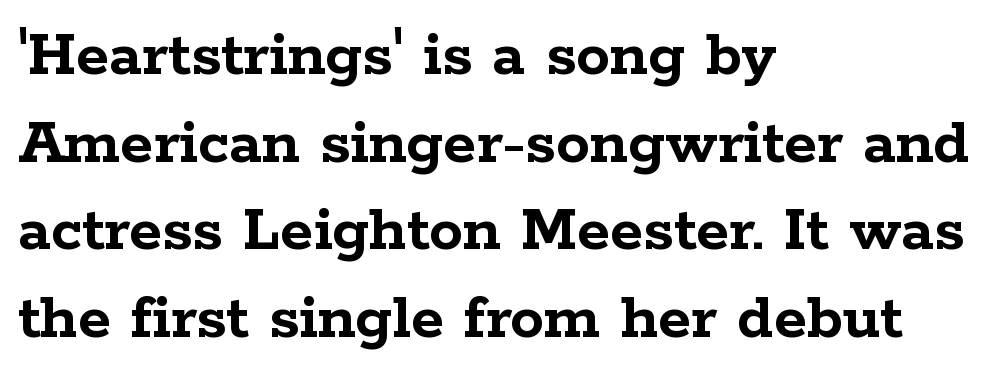
These lines keep a tight, regular rhythm from letter to letter. A serif font was chosen for this passage. Looks like regular typesetting: each glyph gets only the width it needs. Pretty heavy lettering here — definitely bold.
